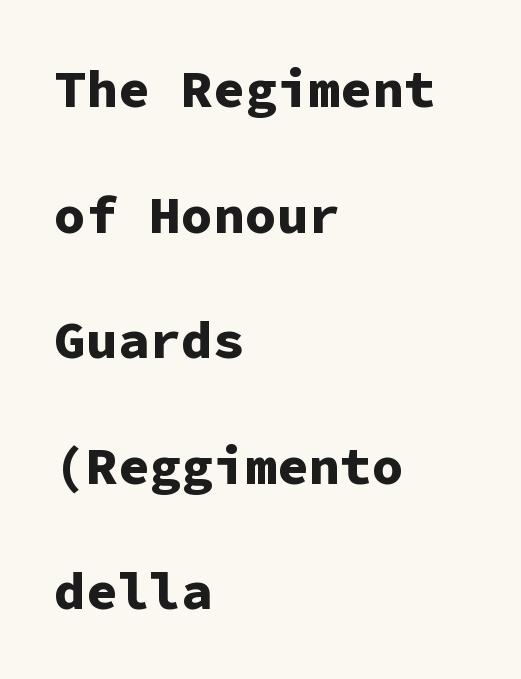
Q: Is the text bold? A: Yes.
Q: Is the text italic (slanted)? A: No, it is upright.
Q: Is the typeface a serif or a sans-serif typeface? A: Sans-serif.
Q: Is the text underlined? A: No.
Q: How is the paragraph aligned? A: Left-aligned.
Q: Is the spacing between letters normal or unusually wide? A: Normal.
Q: Is the spacing between lines tight, normal or loose? A: Loose.
Q: Width (condensed, normal, or wide)? A: Normal.
Q: Stroke contrast? A: Low.
Q: x-height? A: Medium.
Q: Monospaced? A: Yes.
